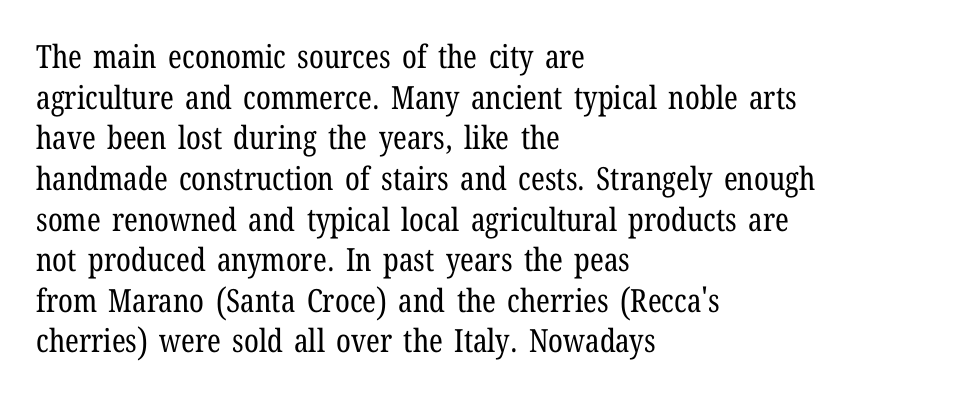
Reading down the block, your eye returns to a fixed left position each line. Serif or sans? Serif — the stroke terminals have little feet. Check the space under the baseline: it is left empty. The leading is moderate, giving the passage an even texture.
